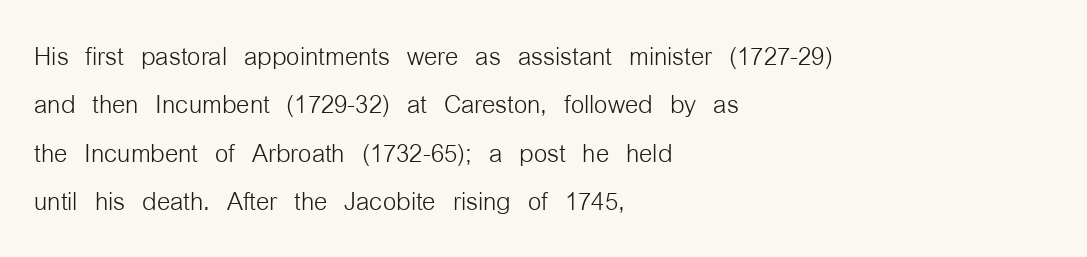
{"serif": "no", "italic": "no", "bold": "no", "weight": "light", "width": "condensed", "stroke_contrast": "low", "x_height": "medium", "monospaced": "no", "underline": "no", "align": "left", "line_spacing": "normal", "line_spacing_ratio": 1.42, "letter_spacing": "normal", "letter_spacing_em": 0.0, "glyph_px": 34}
